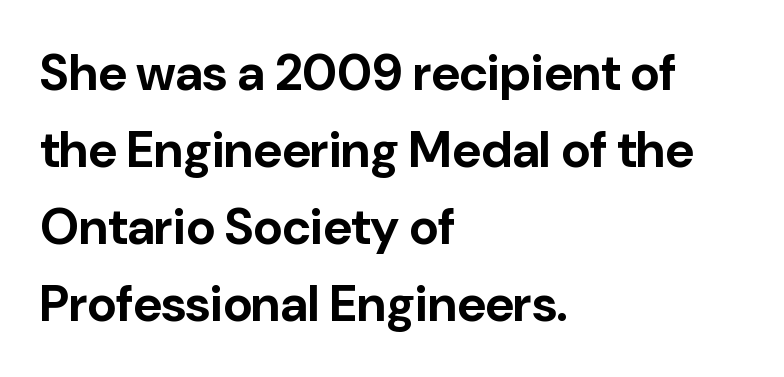
Q: Is the text bold? A: Yes.
Q: Is the text italic (slanted)? A: No, it is upright.
Q: Is the typeface a serif or a sans-serif typeface? A: Sans-serif.
Q: Is the text underlined? A: No.
Q: How is the paragraph aligned? A: Left-aligned.
Q: Is the spacing between letters normal or unusually wide? A: Normal.
Q: Is the spacing between lines tight, normal or loose? A: Normal.
Q: Width (condensed, normal, or wide)? A: Normal.
Q: Stroke contrast? A: Low.
Q: x-height? A: Medium.
Q: Monospaced? A: No.
